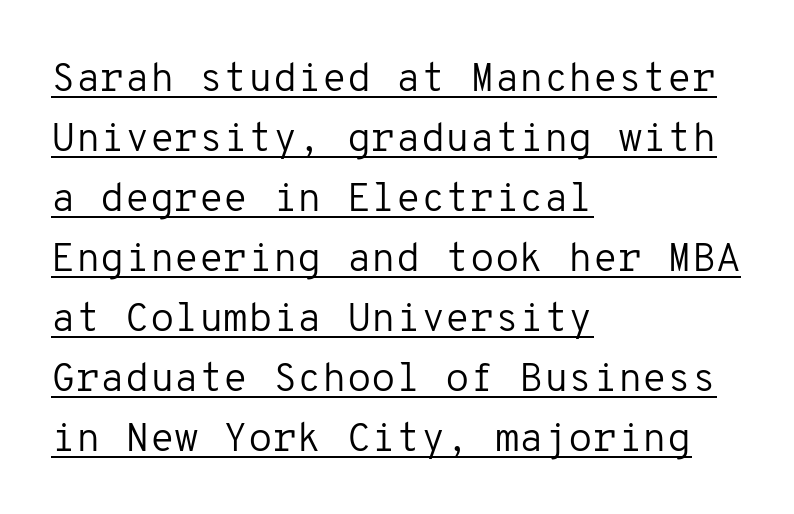
Serif or sans? Sans — the stroke terminals are bare. Each new line begins a customary step beneath the previous one. What decoration does the sample have? An underline. The lines are quadded left.
